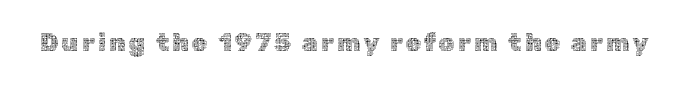
Q: Is the text bold? A: No.
Q: Is the text italic (slanted)? A: No, it is upright.
Q: Is the text underlined? A: No.
